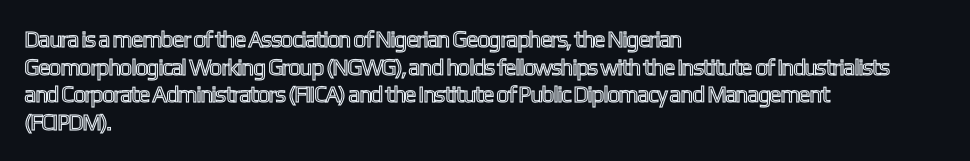
The line texture is even and compact thanks to regular tracking. These lines stack with their left ends in a neat column. The lettering stays uniformly vertical, giving the passage a roman look. Check the space under the baseline: it is left empty.
